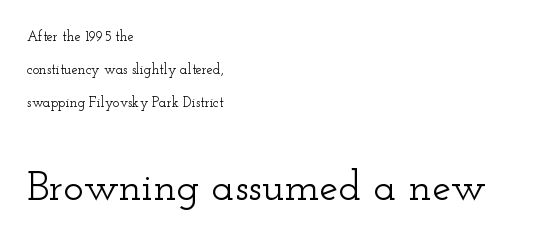
The image shows 42 px wide serif type, upright; set left-aligned, loose line spacing (2.37x), normal letter spacing, not underlined; the second (bottom) block is 3.0x larger; low stroke contrast and a small x-height.
